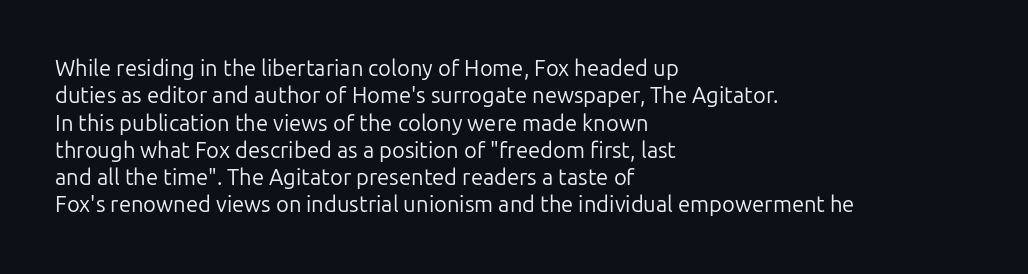
Q: Is the text bold? A: No.
Q: Is the text italic (slanted)? A: No, it is upright.
Q: Is the text underlined? A: No.
Q: How is the paragraph aligned? A: Left-aligned.
Q: Is the spacing between letters normal or unusually wide? A: Normal.
